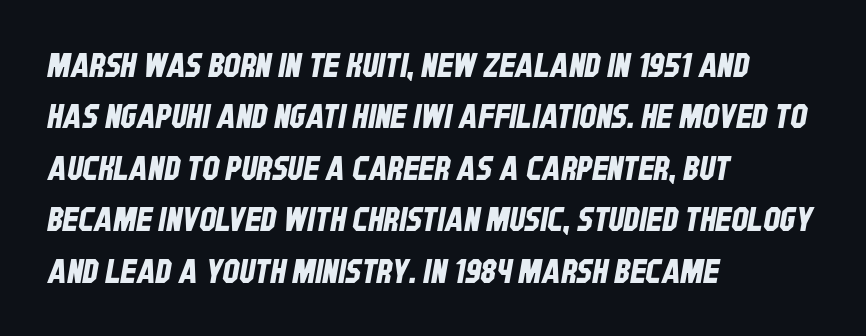
The image shows 33 px condensed sans-serif type; set left-aligned, normal line spacing (1.56x), normal letter spacing, not underlined; low stroke contrast and a large x-height.
